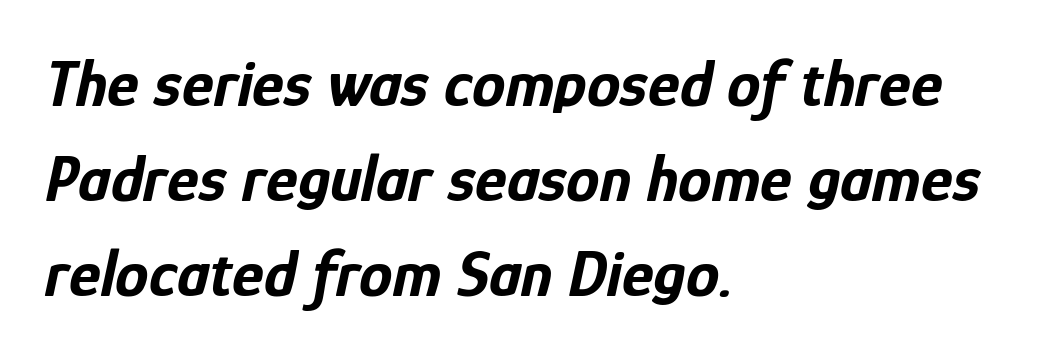
{"italic": "yes", "lean": "right", "slant_degrees": 12, "bold": "yes", "weight": "bold", "width": "condensed", "stroke_contrast": "low", "x_height": "medium", "monospaced": "no", "underline": "no", "align": "left", "line_spacing": "normal", "line_spacing_ratio": 1.42, "letter_spacing": "normal", "letter_spacing_em": 0.0, "glyph_px": 67}
